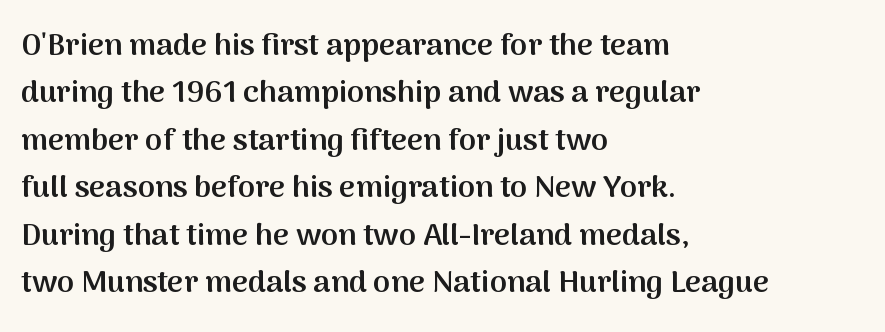
The image shows 31 px semibold sans-serif type, upright; set left-aligned, normal line spacing (1.53x), normal letter spacing, not underlined; medium stroke contrast and a medium x-height.
